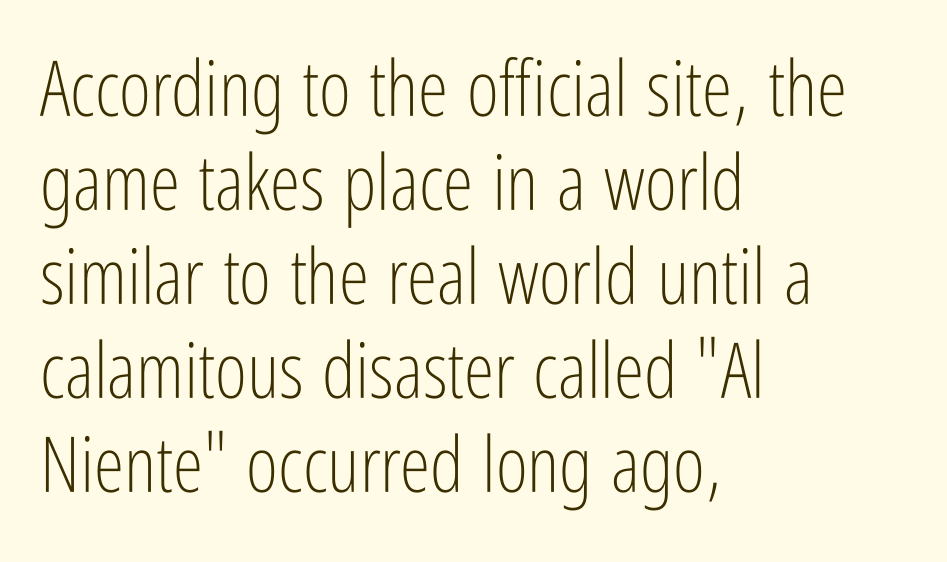
{"serif": "no", "italic": "no", "bold": "no", "weight": "light", "width": "condensed", "stroke_contrast": "low", "x_height": "medium", "monospaced": "no", "underline": "no", "align": "left", "line_spacing_ratio": 1.22, "letter_spacing": "normal", "letter_spacing_em": 0.0, "glyph_px": 77}
